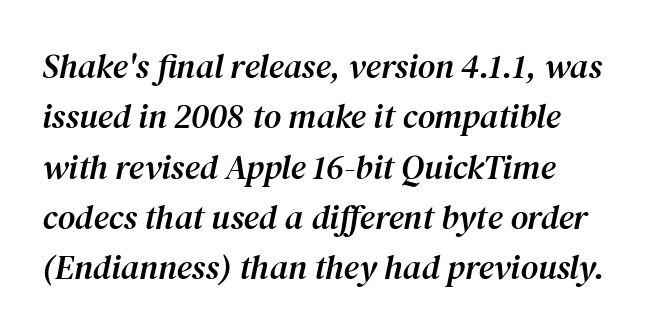
{"serif": "yes", "italic": "yes", "lean": "right", "slant_degrees": 12, "width": "normal", "stroke_contrast": "medium", "x_height": "medium", "monospaced": "no", "underline": "no", "line_spacing": "normal", "line_spacing_ratio": 1.48, "letter_spacing": "normal", "letter_spacing_em": 0.0, "glyph_px": 34}
